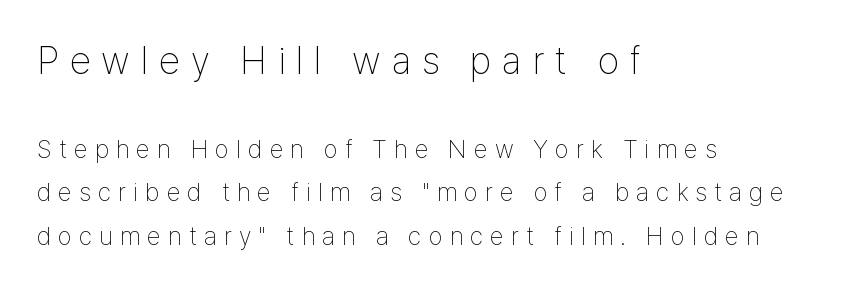
The image shows 38 px thin, condensed sans-serif type, upright; set left-aligned, line spacing 1.74x, unusually wide letter spacing (+0.29 em), not underlined; the first (top) block is 1.52x larger; low stroke contrast and a medium x-height.
